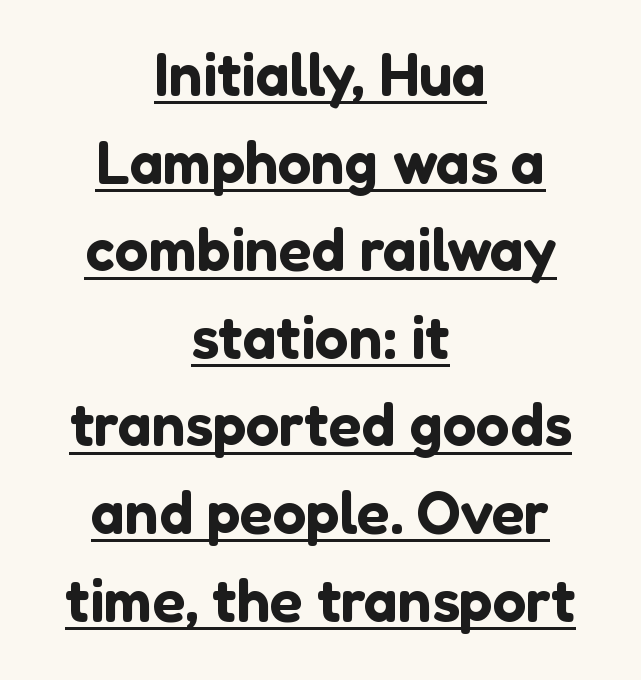
Q: Is the text italic (slanted)? A: No, it is upright.
Q: Is the typeface a serif or a sans-serif typeface? A: Sans-serif.
Q: Is the text underlined? A: Yes.
Q: How is the paragraph aligned? A: Centered.
Q: Is the spacing between letters normal or unusually wide? A: Normal.
Q: Is the spacing between lines tight, normal or loose? A: Normal.
Q: Width (condensed, normal, or wide)? A: Normal.
Q: Stroke contrast? A: Low.
Q: x-height? A: Medium.
Q: Monospaced? A: No.
